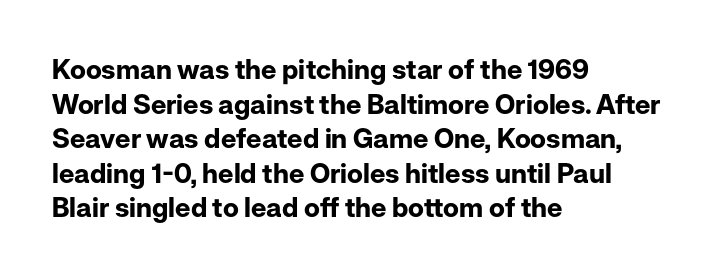
The image shows 27 px bold type, upright; set left-aligned, normal line spacing (1.28x), normal letter spacing, not underlined.
